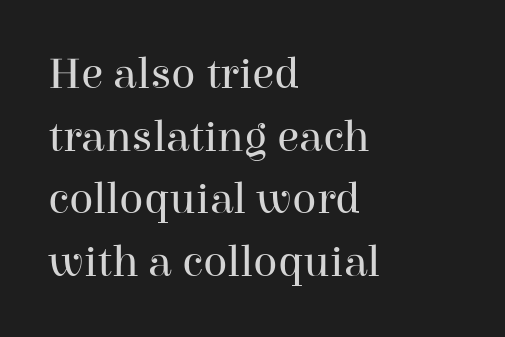
Character widths vary here, with narrow letters taking less room than wide ones. The font is comparable to plain body text, perhaps lighter. Words appear dense and cohesive because spacing is normal. The lines are quadded left.
